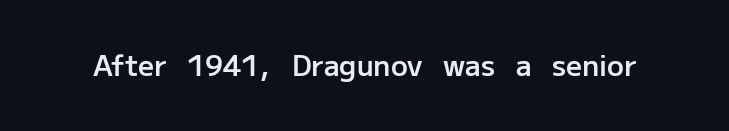
The image shows 28 px semibold sans-serif type, upright; set normal letter spacing, not underlined; low stroke contrast and a medium x-height.
